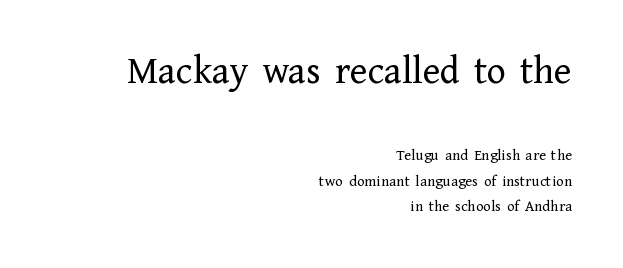
Interline gaps are of average width in this sample. You can tell it's not italic because the verticals are truly vertical. The rendering shrinks the type as you move from the upper chunk to the lower. How are the letters spaced? Ordinarily, with no added tracking. Which margin do the lines hug? The right one — the left edge is uneven.
